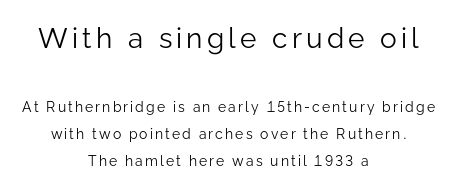
The image shows 28 px light sans-serif type, upright; set centered, loose line spacing (1.94x), not underlined; the first (top) block is 2.0x larger; low stroke contrast and a medium x-height.
